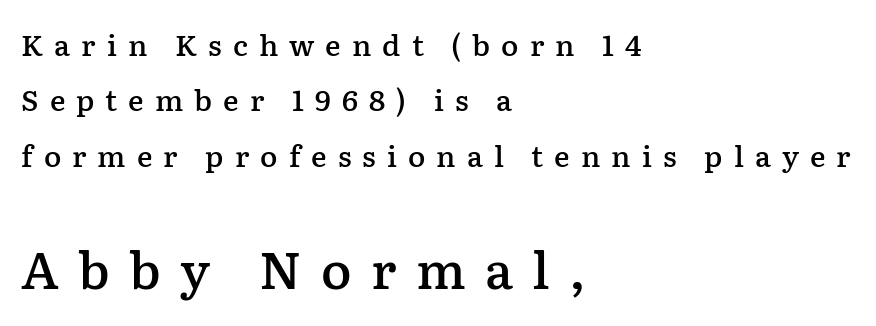
The image shows 51 px semibold serif type, upright; set left-aligned, loose line spacing (1.91x), unusually wide letter spacing (+0.38 em), not underlined; the second (bottom) block is 1.76x larger; low stroke contrast and a medium x-height.
